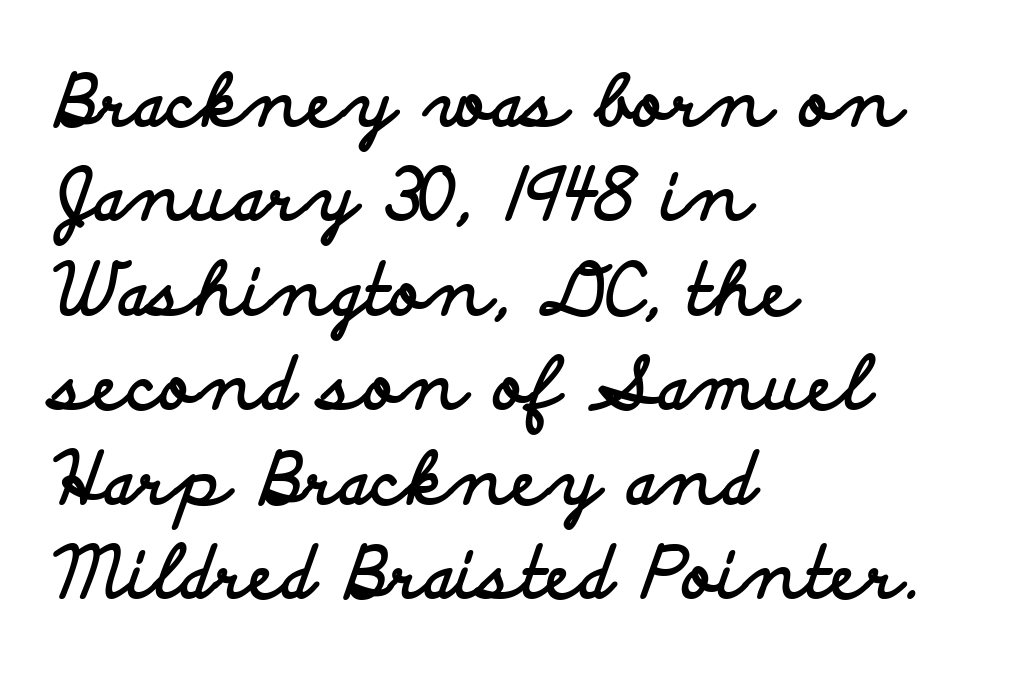
{"serif": "no", "bold": "yes", "weight": "bold", "width": "wide", "stroke_contrast": "low", "x_height": "small", "monospaced": "no", "underline": "no", "align": "left", "line_spacing": "normal", "line_spacing_ratio": 1.33, "letter_spacing": "normal", "letter_spacing_em": 0.0, "glyph_px": 71}
